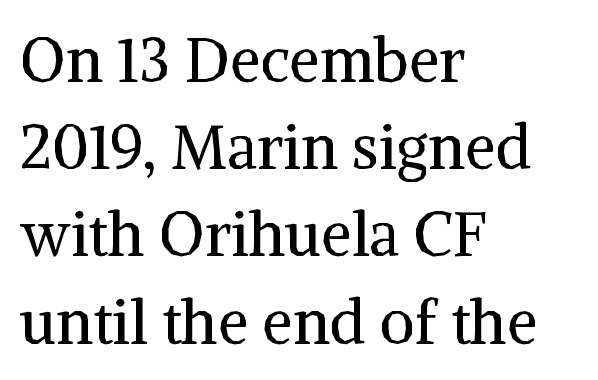
The image shows 61 px regular-weight serif type, upright; set left-aligned, normal line spacing (1.43x), normal letter spacing, not underlined; medium stroke contrast and a medium x-height.
